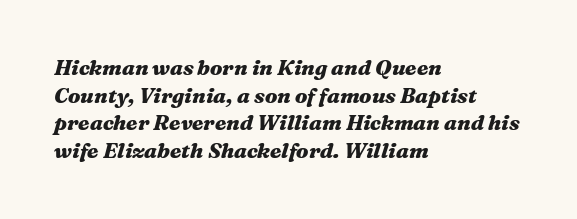
{"italic": "yes", "lean": "right", "slant_degrees": 16, "bold": "yes", "underline": "no", "align": "left", "line_spacing": "normal", "line_spacing_ratio": 1.32, "letter_spacing": "normal", "letter_spacing_em": 0.0, "glyph_px": 21}
